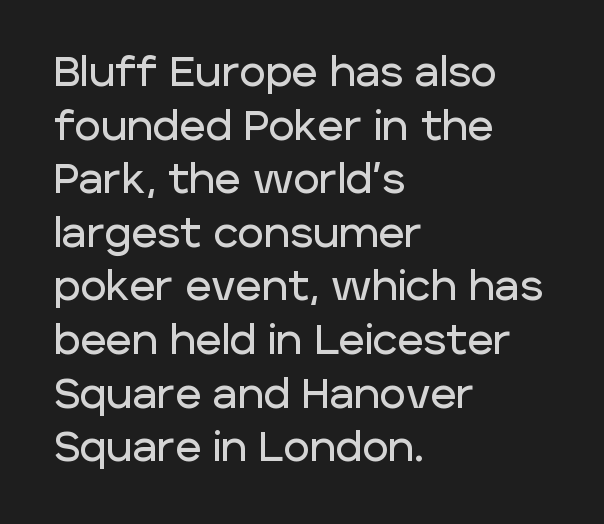
Q: Is the text italic (slanted)? A: No, it is upright.
Q: Is the typeface a serif or a sans-serif typeface? A: Sans-serif.
Q: Is the text underlined? A: No.
Q: How is the paragraph aligned? A: Left-aligned.
Q: Is the spacing between letters normal or unusually wide? A: Normal.
Q: Is the spacing between lines tight, normal or loose? A: Normal.
Q: Width (condensed, normal, or wide)? A: Normal.
Q: Stroke contrast? A: Low.
Q: x-height? A: Large.
Q: Monospaced? A: No.
